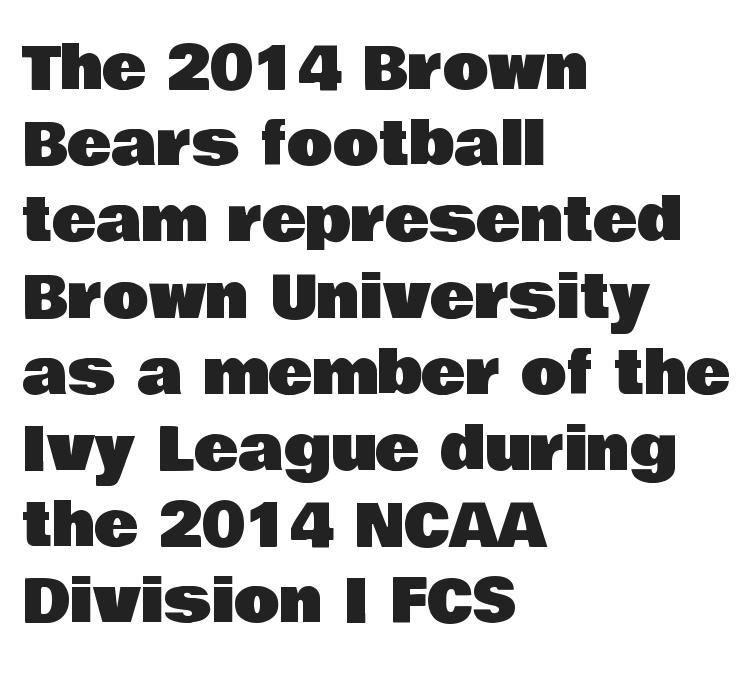
The image shows 60 px sans-serif type, upright; set left-aligned, normal line spacing (1.27x), normal letter spacing, not underlined; low stroke contrast and a large x-height.
